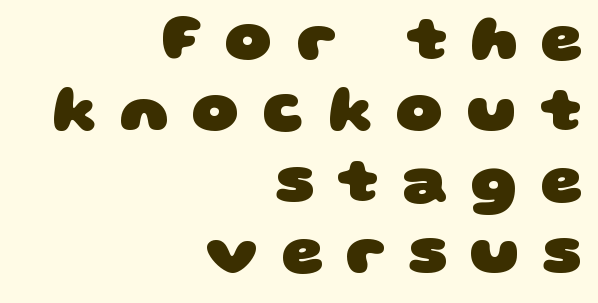
The image shows 65 px heavy, wide sans-serif type; set right-aligned, tight line spacing (1.09x), unusually wide letter spacing (+0.35 em), not underlined; low stroke contrast and a large x-height.
